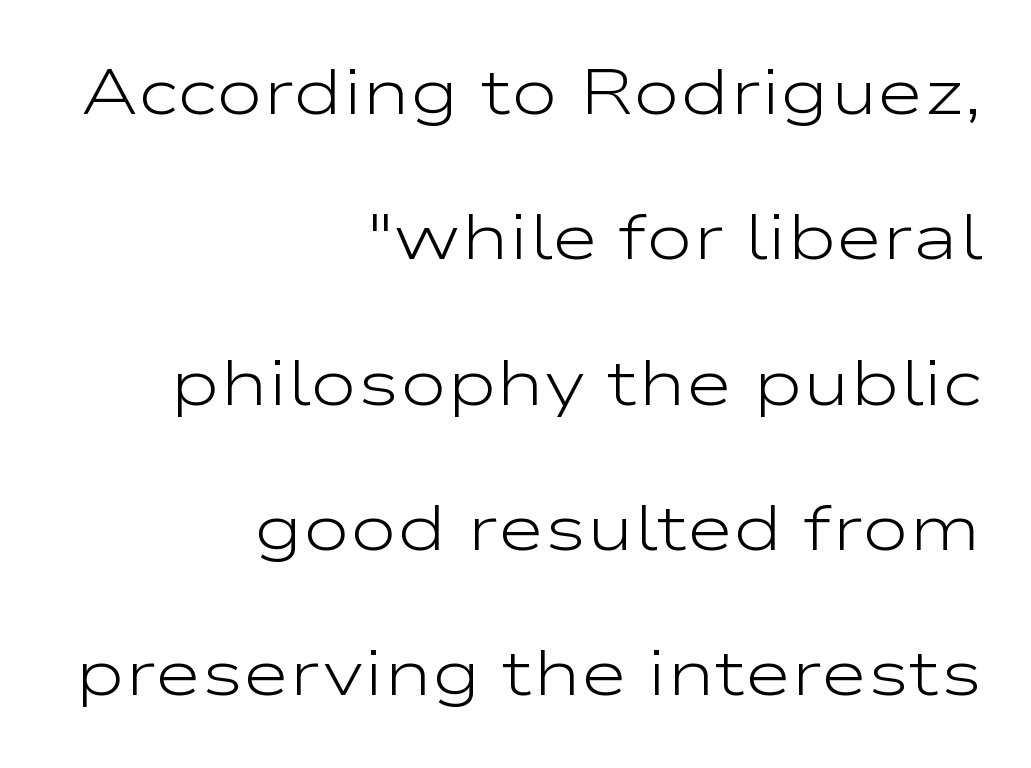
The lines in this sample share a right terminus and differ only in where they begin. The letters stand upright; this is a roman face. These lines are rendered in a variable-pitch font. Weight class: somewhere from thin through regular. Inter-character spacing is left at the font's built-in metrics. Quick note: interline space is abundant.
